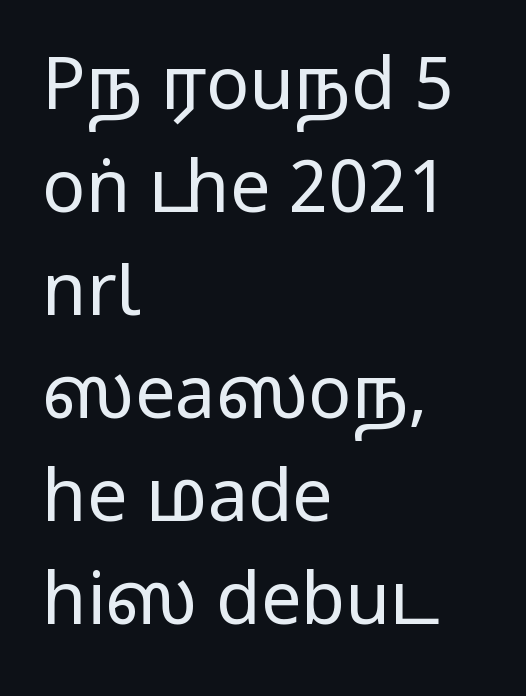
This block has exactly the height ordinary leading produces. Look at the bottom of the vertical strokes: they stop flat, with no serifs. Is the type heavy? It reads as light-to-regular instead. Letters rest on an invisible, unmarked baseline. Spacing between characters is what you'd get straight out of the box.
